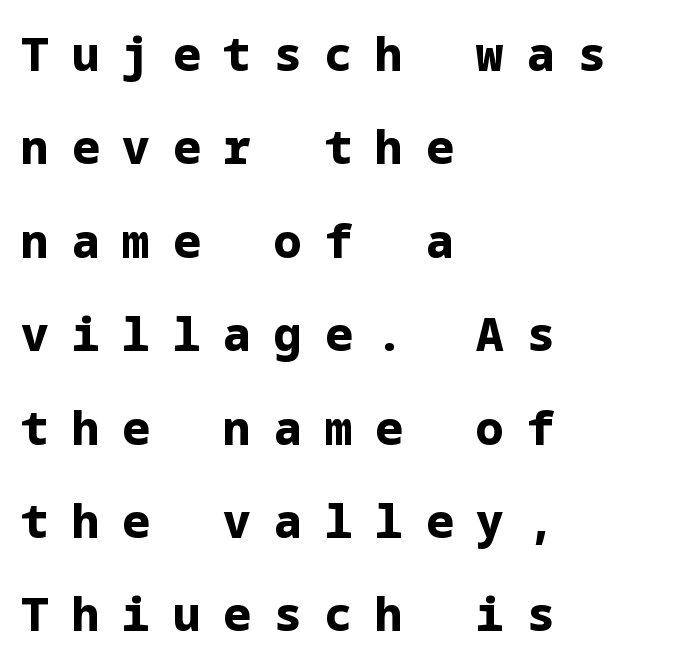
{"serif": "no", "italic": "no", "bold": "yes", "weight": "bold", "width": "normal", "stroke_contrast": "low", "x_height": "medium", "underline": "no", "align": "left", "line_spacing": "loose", "line_spacing_ratio": 2.03, "letter_spacing": "wide", "letter_spacing_em": 0.5, "glyph_px": 46}
